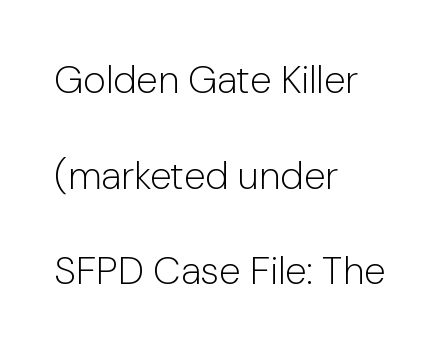
Spacing between characters is what you'd get straight out of the box. The strokes carry an ordinary text weight at most. Clear beneath every line of the passage. The setting favours the left margin, as ordinary paragraphs usually do. These lines are rendered in a variable-pitch font.
